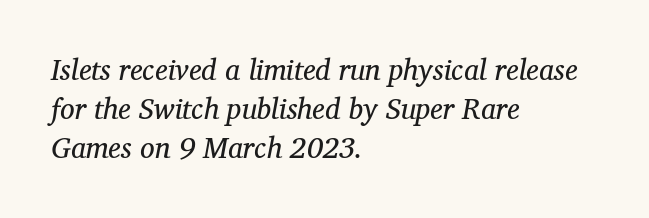
Q: Is the text bold? A: No.
Q: Is the text italic (slanted)? A: Yes, it leans right by about 12 degrees.
Q: Is the typeface a serif or a sans-serif typeface? A: Serif.
Q: Is the text underlined? A: No.
Q: How is the paragraph aligned? A: Left-aligned.
Q: Is the spacing between letters normal or unusually wide? A: Normal.
Q: Is the spacing between lines tight, normal or loose? A: Normal.
Q: Width (condensed, normal, or wide)? A: Normal.
Q: Stroke contrast? A: Medium.
Q: x-height? A: Medium.
Q: Monospaced? A: No.
